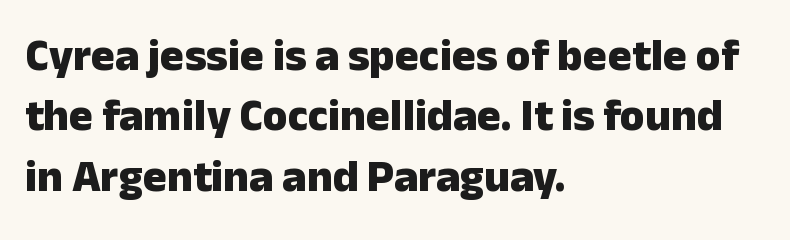
Q: Is the text bold? A: Yes.
Q: Is the text italic (slanted)? A: No, it is upright.
Q: Is the typeface a serif or a sans-serif typeface? A: Sans-serif.
Q: Is the text underlined? A: No.
Q: How is the paragraph aligned? A: Left-aligned.
Q: Is the spacing between letters normal or unusually wide? A: Normal.
Q: Is the spacing between lines tight, normal or loose? A: Normal.
Q: Width (condensed, normal, or wide)? A: Normal.
Q: Stroke contrast? A: Low.
Q: x-height? A: Medium.
Q: Monospaced? A: No.
